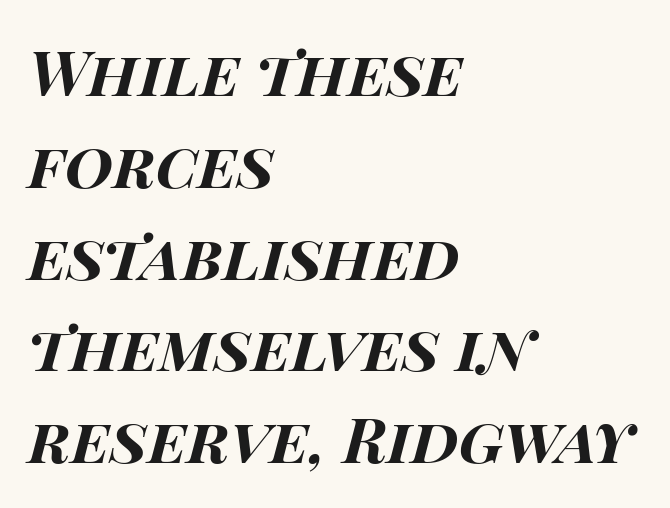
The image shows 62 px bold, wide type, italic (leaning right); set left-aligned, normal line spacing (1.48x), normal letter spacing, not underlined; high stroke contrast and a large x-height.
